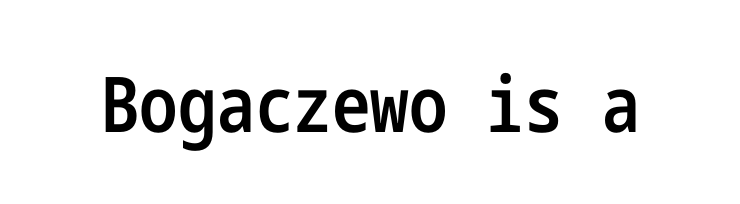
Typographically, this falls in the sans-serif category. Set as a demibold, roughly 600 on the weight scale. Descender tails drop into unmarked territory. No italicization has been applied; the sample stays upright.
